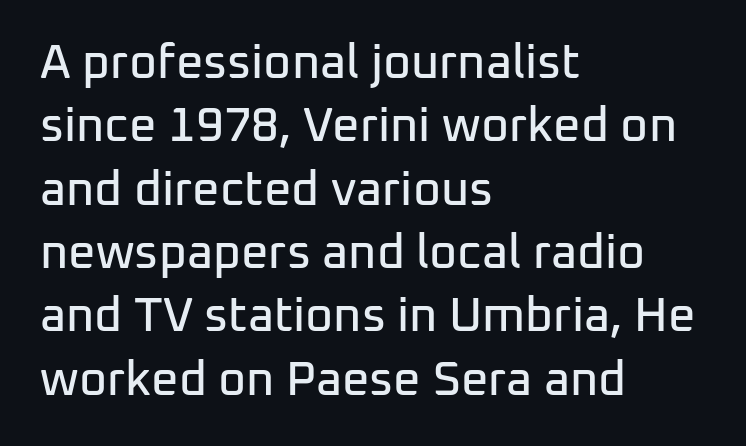
The passage shown is typed in a proportional face where columns would drift. Each new line begins a customary step beneath the previous one. Bare-footed words on every line. Look at the tracking — it's just the regular setting, nothing added. The font family rendered here belongs to the sans-serif group. Every stem runs plumb, perpendicular to the baseline.
